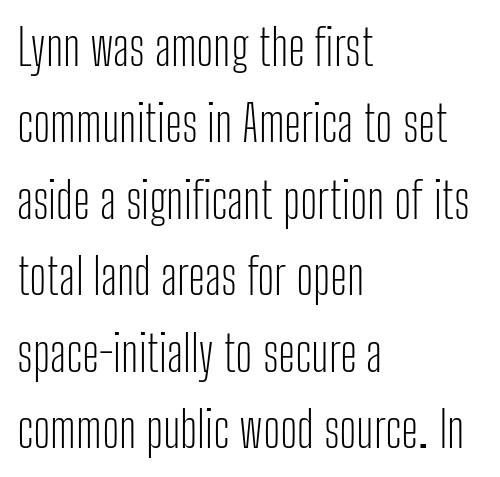
Q: Is the text bold? A: No.
Q: Is the text italic (slanted)? A: No, it is upright.
Q: Is the typeface a serif or a sans-serif typeface? A: Sans-serif.
Q: Is the text underlined? A: No.
Q: How is the paragraph aligned? A: Left-aligned.
Q: Is the spacing between letters normal or unusually wide? A: Normal.
Q: Is the spacing between lines tight, normal or loose? A: Normal.
Q: Width (condensed, normal, or wide)? A: Condensed.
Q: Stroke contrast? A: Low.
Q: x-height? A: Medium.
Q: Monospaced? A: No.
